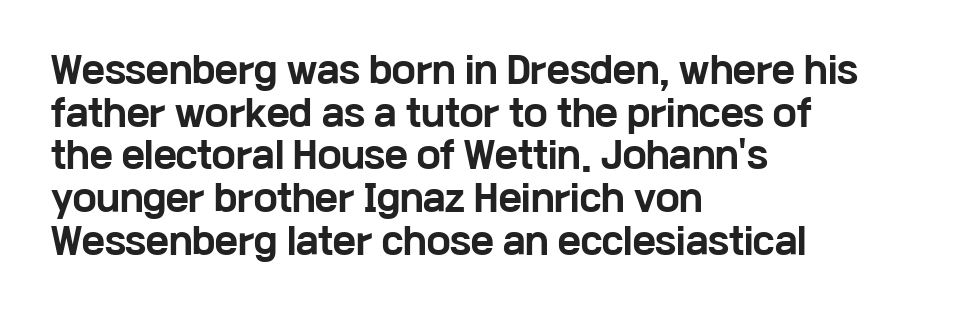
The image shows 35 px bold, wide sans-serif type, upright; set left-aligned, line spacing 1.22x, normal letter spacing, not underlined; low stroke contrast and a medium x-height.
